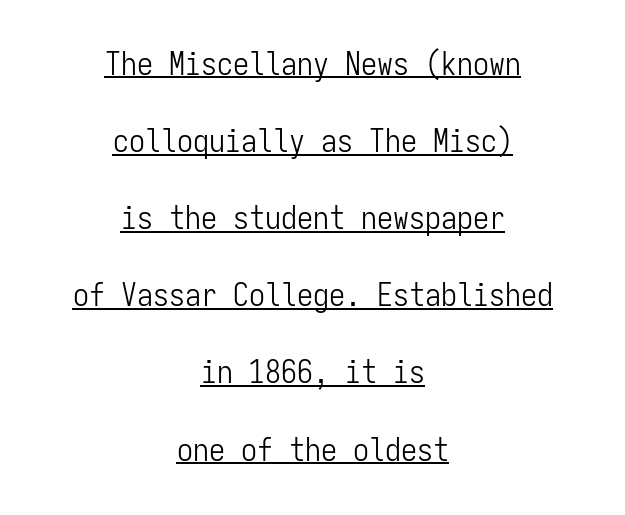
The image shows 32 px light, condensed sans-serif type, upright, monospaced; set centered, loose line spacing (2.41x), normal letter spacing, underlined; low stroke contrast and a medium x-height.
